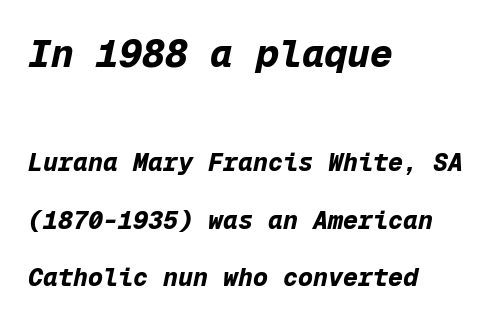
{"italic": "yes", "lean": "right", "slant_degrees": 12, "bold": "yes", "weight": "bold", "width": "normal", "stroke_contrast": "low", "x_height": "medium", "monospaced": "yes", "underline": "no", "align": "left", "line_spacing": "loose", "line_spacing_ratio": 2.29, "letter_spacing": "normal", "letter_spacing_em": 0.0, "larger_block": "first", "size_ratio": 1.52, "glyph_px": 38}
